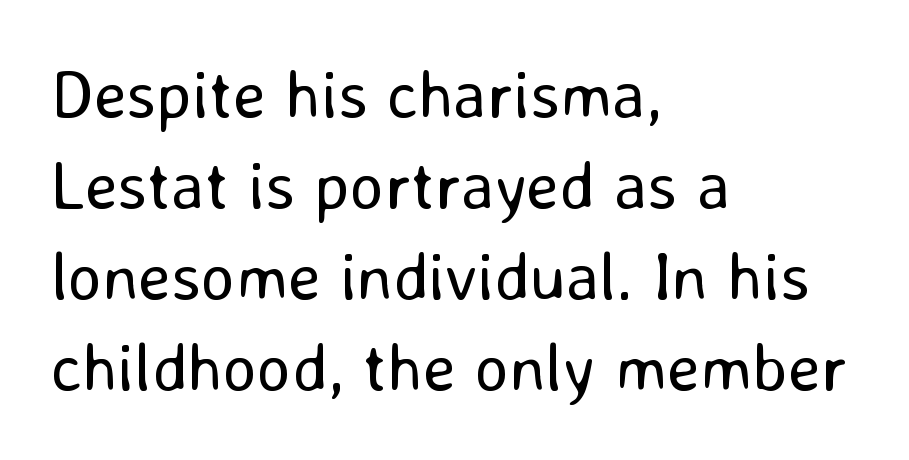
{"serif": "no", "italic": "no", "bold": "no", "weight": "regular", "width": "normal", "stroke_contrast": "low", "x_height": "medium", "monospaced": "no", "underline": "no", "align": "left", "line_spacing": "normal", "line_spacing_ratio": 1.36, "letter_spacing": "normal", "letter_spacing_em": 0.0, "glyph_px": 67}
